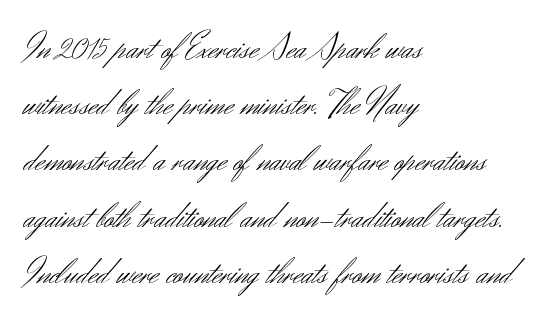
The image shows 37 px light sans-serif type; set left-aligned, normal line spacing (1.52x), normal letter spacing, not underlined; medium stroke contrast and a small x-height.
